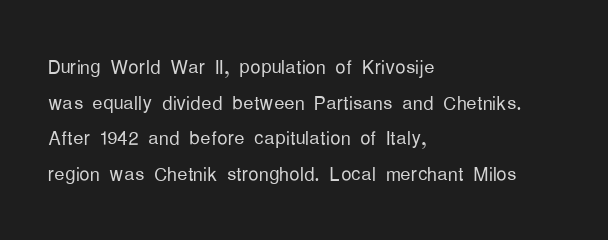
The image shows 26 px text type, upright; set left-aligned, normal line spacing (1.37x), normal letter spacing, not underlined.
